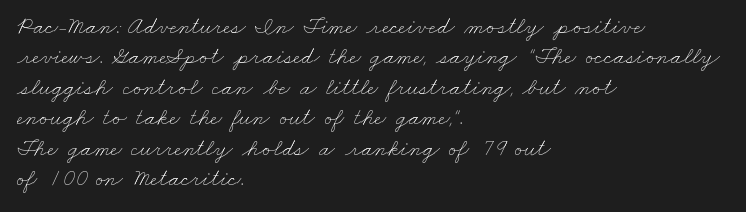
Q: Is the text bold? A: No.
Q: Is the text underlined? A: No.
Q: How is the paragraph aligned? A: Left-aligned.
Q: Is the spacing between letters normal or unusually wide? A: Normal.
Q: Is the spacing between lines tight, normal or loose? A: Normal.
